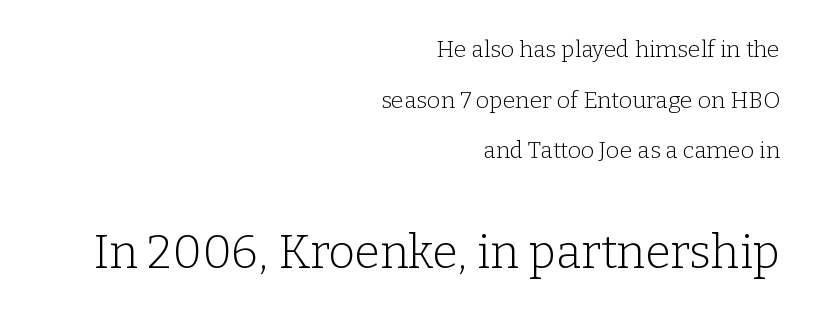
A great deal of white space separates one row of letters from the next. It's the straight-up-and-down kind of type. Each line ends at the same right margin while the left side varies. Small tapered or slab feet sit at the stroke ends, so this counts as serif. These lines keep a tight, regular rhythm from letter to letter.
